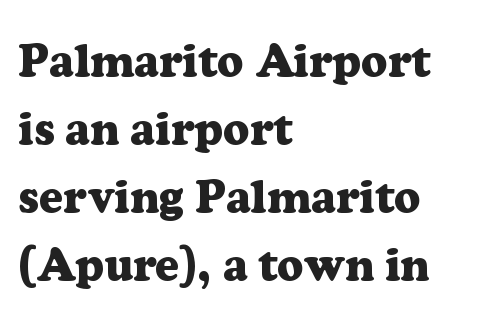
Looks like regular typesetting: each glyph gets only the width it needs. Regarding leading, the lines here are spaced in the standard way. The lines in this sample share a left origin and differ only in where they stop. On the weight axis this lands at bold, roughly 700. Typographically, this falls in the serif category.
